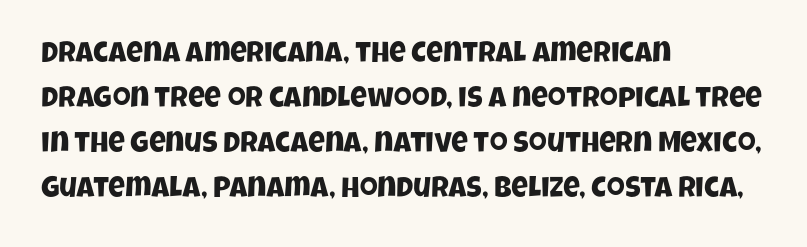
This sample uses a sans-serif face. Unmarked baselines from the first word to the last. Does the leading feel generous? No, just average. Line starts are locked; line ends wander. Do the characters align in a grid? No, the font is proportional. You could call the tracking neutral — neither tight nor loose.
